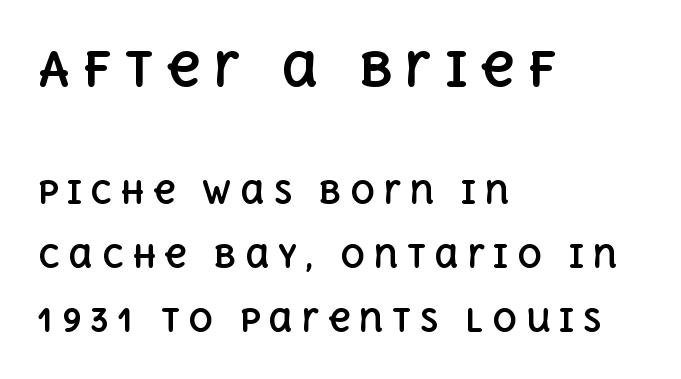
{"italic": "no", "bold": "yes", "weight": "bold", "width": "normal", "x_height": "large", "monospaced": "no", "underline": "no", "align": "left", "line_spacing": "loose", "line_spacing_ratio": 2.06, "letter_spacing": "wide", "letter_spacing_em": 0.27, "larger_block": "first", "size_ratio": 1.52, "glyph_px": 47}
